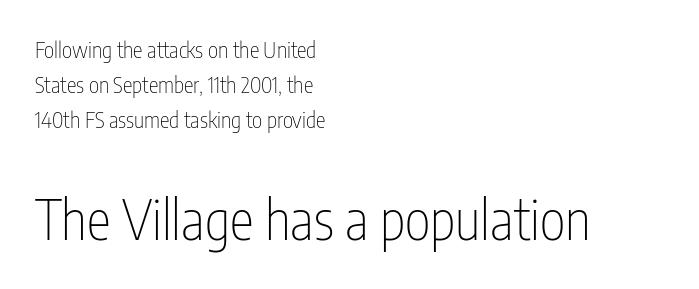
What's the leading like? Ordinary, nothing unusual. The compositor pushed each line to the left boundary. A typesetter would label this face a sans. Rule under the text: the space is simply empty. Posture: straight, roman, zero tilt. On a weight scale, this lands at 450 or below.
